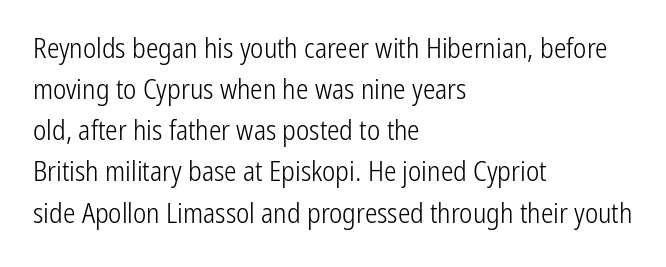
Q: Is the text bold? A: No.
Q: Is the text italic (slanted)? A: No, it is upright.
Q: Is the typeface a serif or a sans-serif typeface? A: Sans-serif.
Q: Is the text underlined? A: No.
Q: How is the paragraph aligned? A: Left-aligned.
Q: Is the spacing between letters normal or unusually wide? A: Normal.
Q: Is the spacing between lines tight, normal or loose? A: Normal.
Q: Width (condensed, normal, or wide)? A: Condensed.
Q: Stroke contrast? A: Low.
Q: x-height? A: Medium.
Q: Monospaced? A: No.
